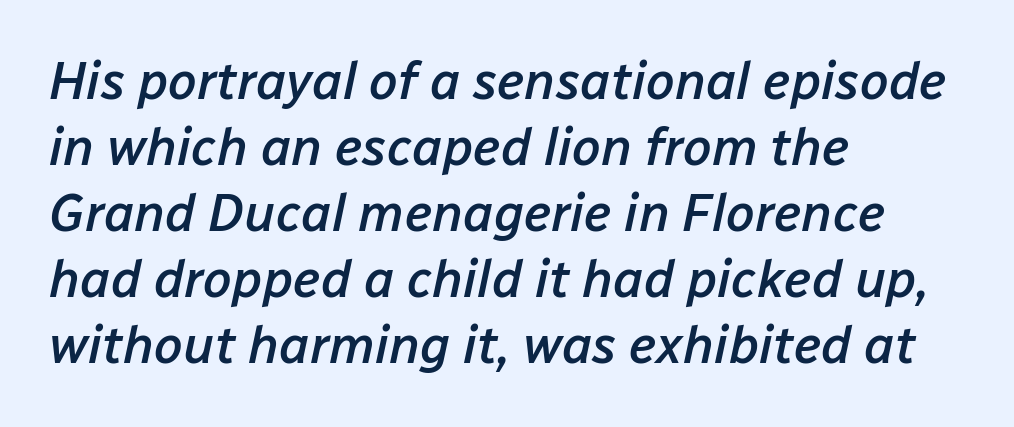
Q: Is the text bold? A: Semi-bold.
Q: Is the text italic (slanted)? A: Yes, it leans right by about 12 degrees.
Q: Is the text underlined? A: No.
Q: How is the paragraph aligned? A: Left-aligned.
Q: Is the spacing between letters normal or unusually wide? A: Normal.
Q: Is the spacing between lines tight, normal or loose? A: Normal.
Q: Width (condensed, normal, or wide)? A: Normal.
Q: Stroke contrast? A: Low.
Q: x-height? A: Medium.
Q: Monospaced? A: No.
